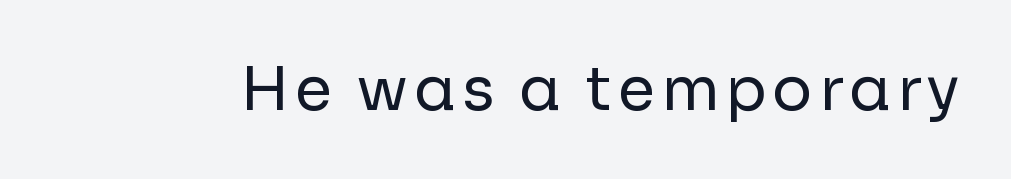
The image shows 60 px regular-weight sans-serif type, upright; set not underlined; low stroke contrast and a medium x-height.
